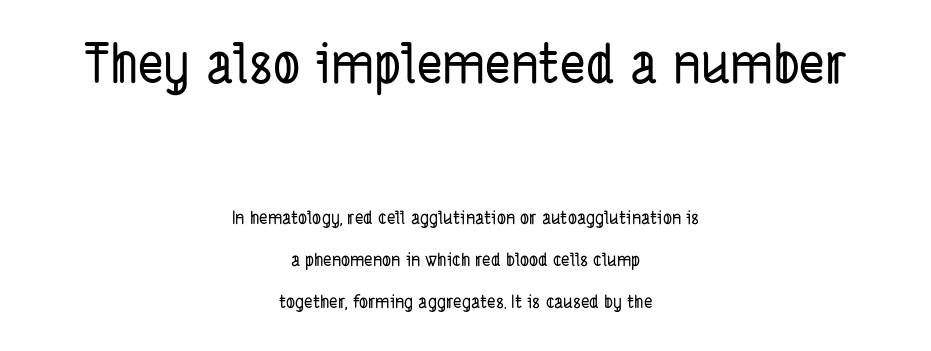
Serifs: no, the terminals of the letterforms are clean. Which chunk is bigger? The first one — the top block dwarfs the bottom. Varying glyph widths throughout — classic text-font behaviour. Horizontal bands of white between lines are thick stripes. Here the glyphs are tracked normally, forming tight word shapes.
